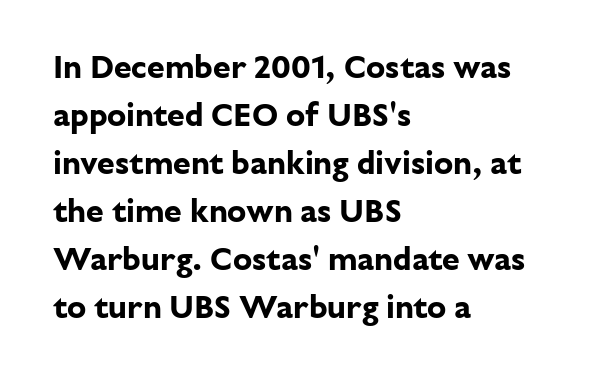
The image shows 32 px bold sans-serif type, upright; set left-aligned, normal line spacing (1.5x), normal letter spacing, not underlined; low stroke contrast and a medium x-height.
